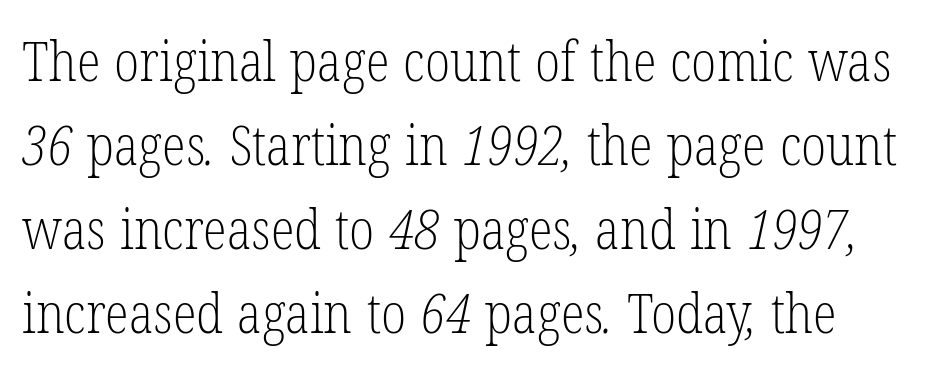
{"serif": "yes", "bold": "no", "weight": "light", "width": "condensed", "stroke_contrast": "low", "x_height": "medium", "monospaced": "no", "underline": "no", "line_spacing": "normal", "line_spacing_ratio": 1.53, "letter_spacing": "normal", "letter_spacing_em": 0.0, "glyph_px": 55}
